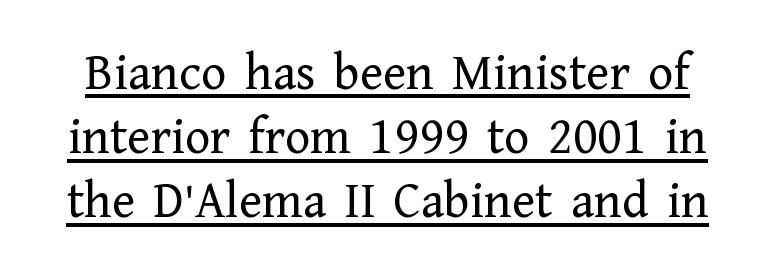
The image shows 53 px regular-weight serif type, upright; set line spacing 1.21x, normal letter spacing, underlined; low stroke contrast and a medium x-height.
